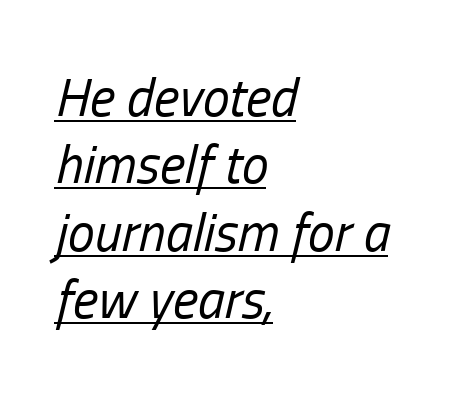
The image shows 54 px regular-weight, condensed type, italic (leaning right); set left-aligned, normal line spacing (1.25x), normal letter spacing, underlined; low stroke contrast and a medium x-height.
